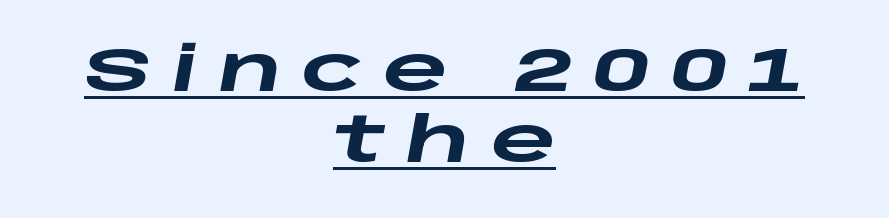
{"italic": "yes", "lean": "right", "slant_degrees": 10, "bold": "yes", "weight": "heavy", "width": "wide", "stroke_contrast": "low", "x_height": "large", "monospaced": "no", "underline": "yes", "align": "center", "line_spacing": "tight", "line_spacing_ratio": 1.12, "letter_spacing": "wide", "letter_spacing_em": 0.32, "glyph_px": 63}
